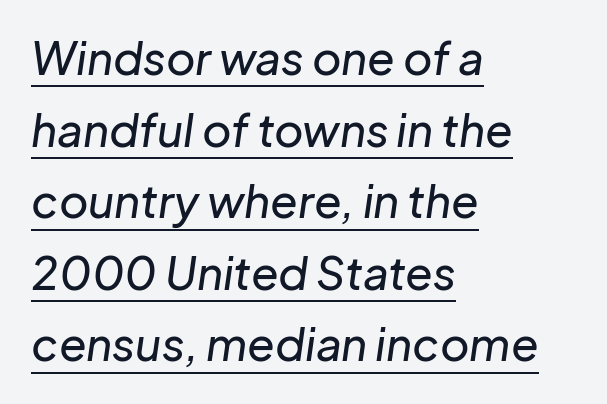
Q: Is the text italic (slanted)? A: Yes, it leans right by about 8 degrees.
Q: Is the text underlined? A: Yes.
Q: How is the paragraph aligned? A: Left-aligned.
Q: Is the spacing between letters normal or unusually wide? A: Normal.
Q: Is the spacing between lines tight, normal or loose? A: Normal.
Q: Width (condensed, normal, or wide)? A: Normal.
Q: Stroke contrast? A: Low.
Q: x-height? A: Medium.
Q: Monospaced? A: No.
